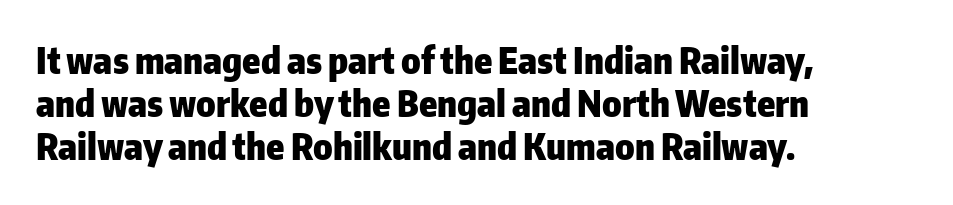
The image shows 36 px heavy sans-serif type, upright; set left-aligned, line spacing 1.2x, normal letter spacing, not underlined; low stroke contrast and a medium x-height.
